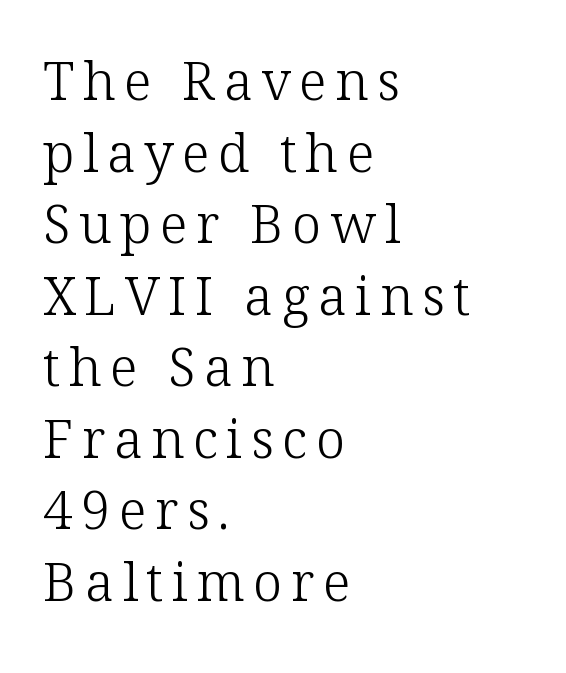
The image shows 53 px light serif type, upright; set left-aligned, normal line spacing (1.35x), not underlined; low stroke contrast and a medium x-height.
